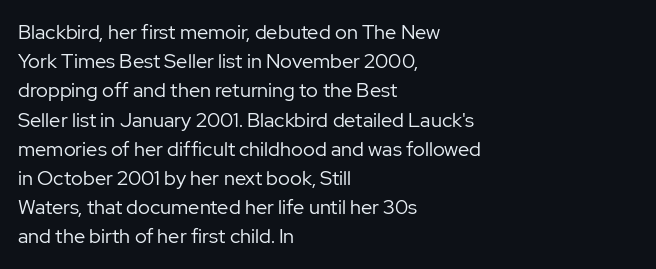
Q: Is the text bold? A: No.
Q: Is the text italic (slanted)? A: No, it is upright.
Q: Is the text underlined? A: No.
Q: How is the paragraph aligned? A: Left-aligned.
Q: Is the spacing between letters normal or unusually wide? A: Normal.
Q: Is the spacing between lines tight, normal or loose? A: Normal.
